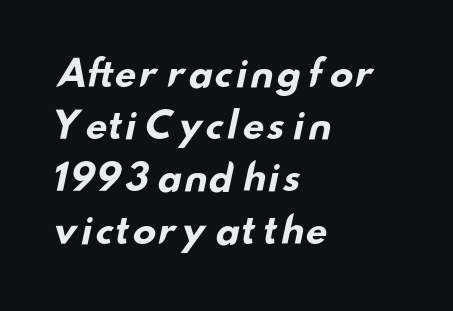
The image shows 36 px bold, wide sans-serif type; set left-aligned, normal line spacing (1.45x), normal letter spacing, not underlined; low stroke contrast and a small x-height.
